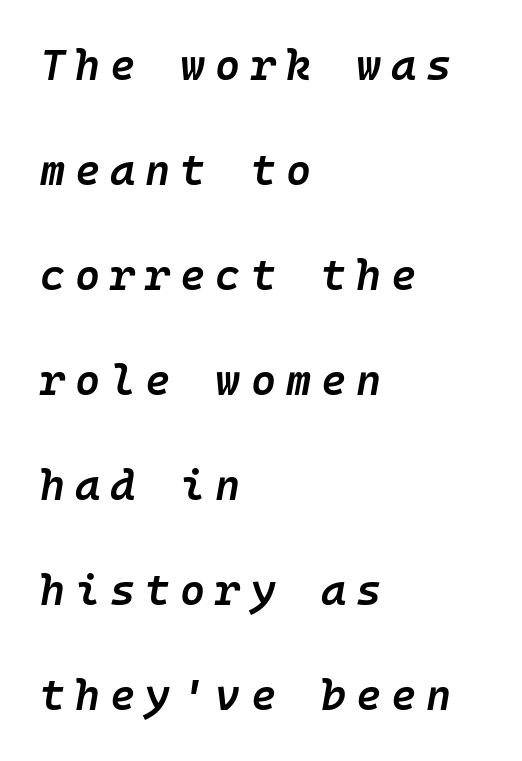
{"italic": "yes", "lean": "right", "slant_degrees": 10, "bold": "semi", "weight": "semibold", "width": "normal", "stroke_contrast": "low", "x_height": "medium", "underline": "no", "align": "left", "line_spacing": "loose", "line_spacing_ratio": 2.44, "letter_spacing": "wide", "letter_spacing_em": 0.23, "glyph_px": 43}
